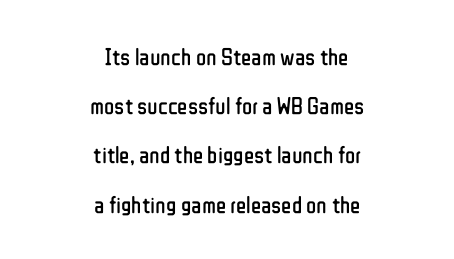
Visually the block forms a symmetrical silhouette, jagged on both flanks. No word sits above an underline. Nope, not italic — everything's standing straight. Line spacing here is loose. Weight: in the light-to-regular range. The type is set solid horizontally, with unmodified tracking.
